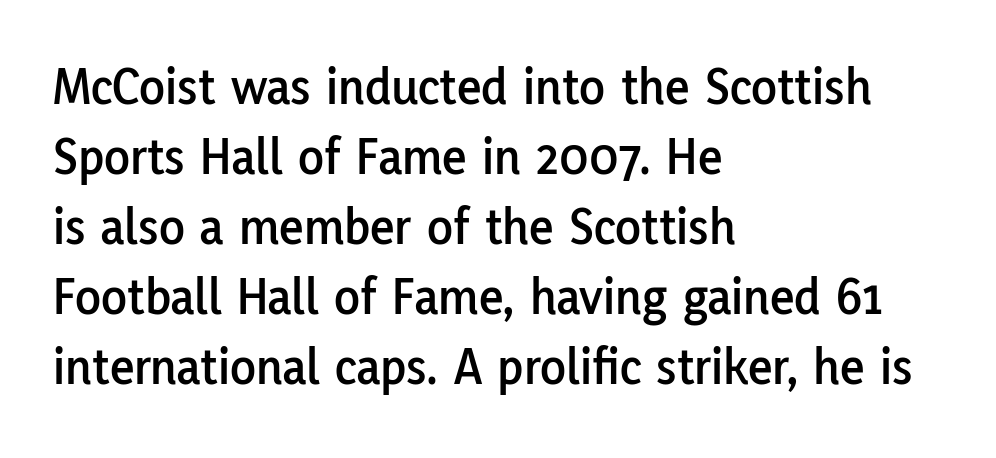
The image shows 53 px sans-serif type, upright; set left-aligned, normal line spacing (1.32x), normal letter spacing, not underlined; low stroke contrast and a medium x-height.
